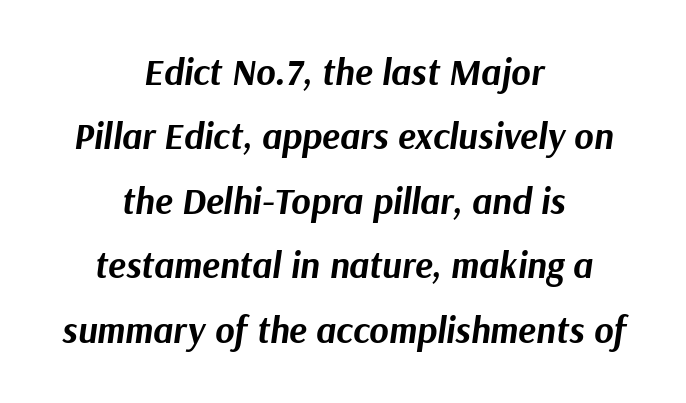
{"italic": "yes", "lean": "right", "slant_degrees": 9, "bold": "yes", "weight": "bold", "width": "normal", "stroke_contrast": "medium", "x_height": "medium", "monospaced": "no", "underline": "no", "align": "center", "line_spacing_ratio": 1.74, "letter_spacing": "normal", "letter_spacing_em": 0.0, "glyph_px": 37}
